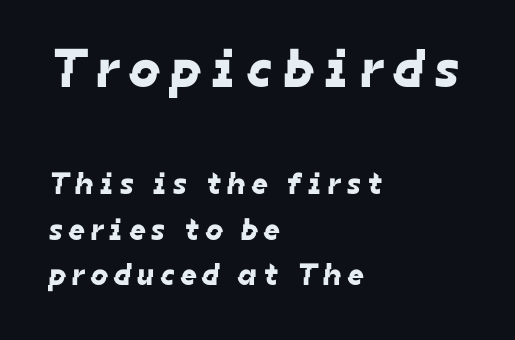
The image shows 55 px sans-serif type; set left-aligned, normal line spacing (1.46x), unusually wide letter spacing (+0.2 em), not underlined; the first (top) block is 1.77x larger; low stroke contrast and a medium x-height.
